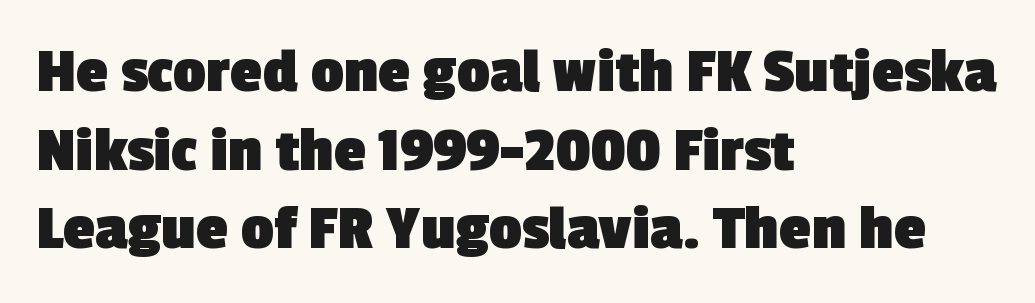
Q: Is the text bold? A: Yes.
Q: Is the typeface a serif or a sans-serif typeface? A: Sans-serif.
Q: Is the text underlined? A: No.
Q: How is the paragraph aligned? A: Left-aligned.
Q: Is the spacing between letters normal or unusually wide? A: Normal.
Q: Width (condensed, normal, or wide)? A: Normal.
Q: x-height? A: Medium.
Q: Monospaced? A: No.
